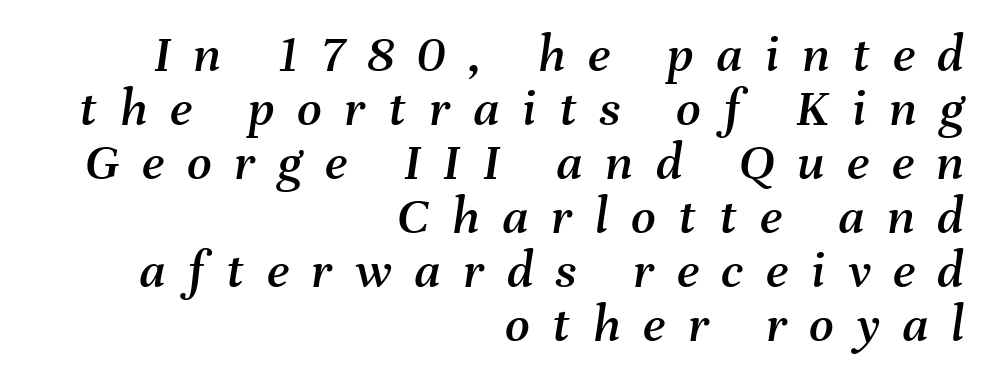
{"italic": "yes", "lean": "right", "slant_degrees": 8, "width": "normal", "stroke_contrast": "medium", "x_height": "medium", "monospaced": "no", "underline": "no", "align": "right", "line_spacing": "tight", "line_spacing_ratio": 1.0, "letter_spacing": "wide", "letter_spacing_em": 0.42, "glyph_px": 54}
